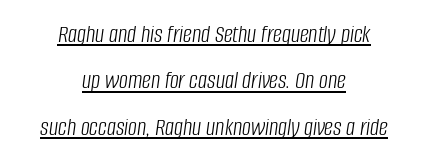
The image shows 25 px text type, italic (leaning right); set centered, line spacing 1.86x, normal letter spacing, underlined.
